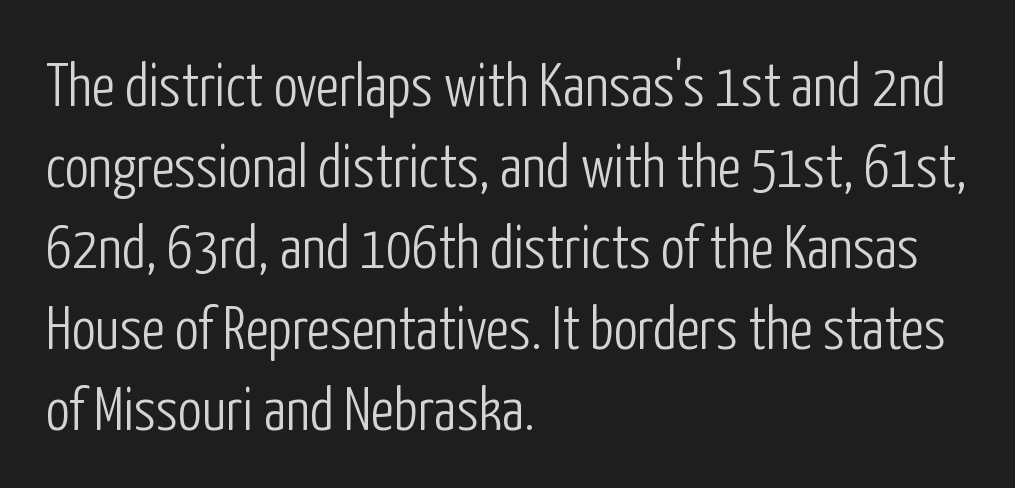
The image shows 60 px light, condensed sans-serif type, upright; set left-aligned, normal line spacing (1.35x), normal letter spacing, not underlined; low stroke contrast and a medium x-height.
